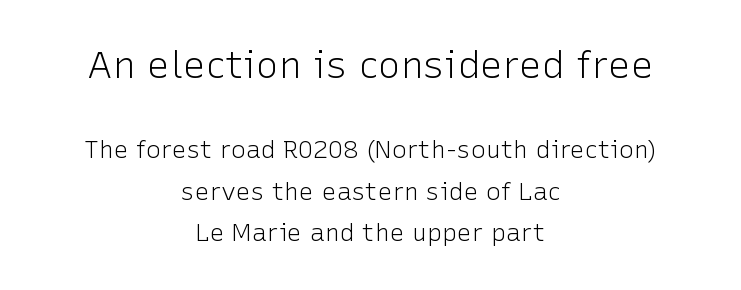
Q: Is the text bold? A: No.
Q: Is the text italic (slanted)? A: No, it is upright.
Q: Is the typeface a serif or a sans-serif typeface? A: Sans-serif.
Q: Is the text underlined? A: No.
Q: How is the paragraph aligned? A: Centered.
Q: Is the spacing between letters normal or unusually wide? A: Normal.
Q: Is the spacing between lines tight, normal or loose? A: Normal.
Q: Which block of text is set in a larger size, the first (top) or the second (bottom)? A: The first (top) one.
Q: Width (condensed, normal, or wide)? A: Normal.
Q: Stroke contrast? A: Low.
Q: x-height? A: Medium.
Q: Monospaced? A: No.
